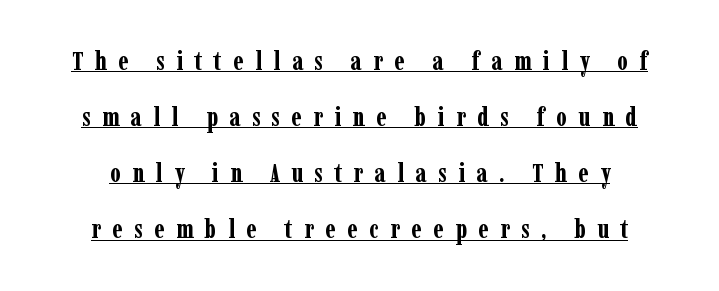
{"italic": "no", "bold": "yes", "underline": "yes", "line_spacing": "loose", "line_spacing_ratio": 2.16, "letter_spacing": "wide", "letter_spacing_em": 0.44, "glyph_px": 26}
